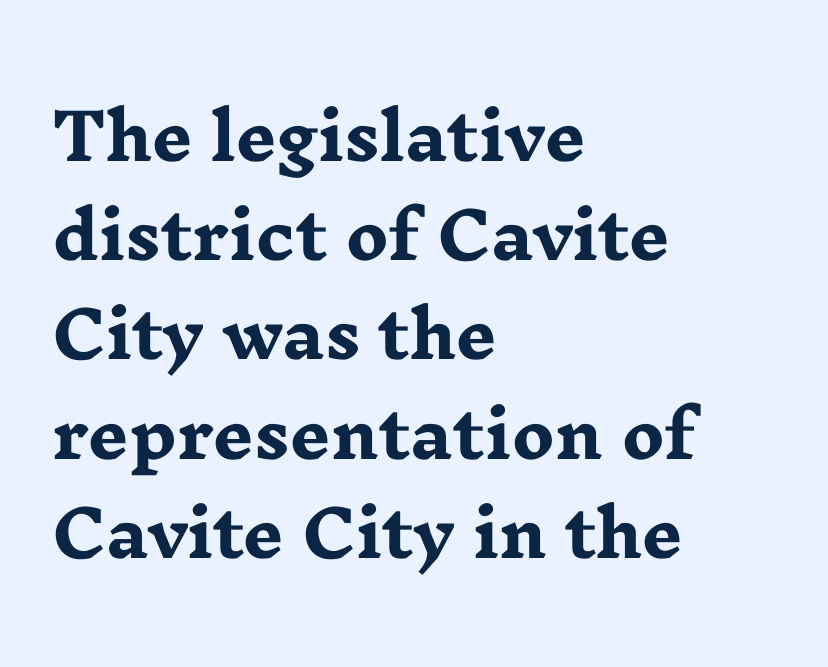
Q: Is the text bold? A: Yes.
Q: Is the text italic (slanted)? A: No, it is upright.
Q: Is the typeface a serif or a sans-serif typeface? A: Serif.
Q: Is the text underlined? A: No.
Q: How is the paragraph aligned? A: Left-aligned.
Q: Is the spacing between letters normal or unusually wide? A: Normal.
Q: Is the spacing between lines tight, normal or loose? A: Normal.
Q: Width (condensed, normal, or wide)? A: Wide.
Q: Stroke contrast? A: Low.
Q: x-height? A: Medium.
Q: Monospaced? A: No.
